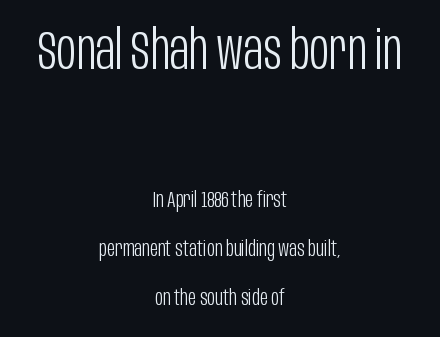
The image shows 54 px light, condensed sans-serif type, upright; set centered, loose line spacing (2.22x), normal letter spacing, not underlined; the first (top) block is 2.45x larger; low stroke contrast and a large x-height.
